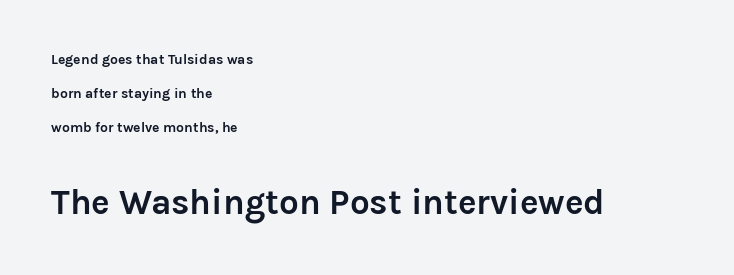
The specimen omits any rule beneath the text block's lines. The tracking reads as untouched default to a designer's eye. A sans-serif font was chosen for this passage. Does the copy run flush right? No — it runs flush left. Character size in the trailing block exceeds that of the leading block. In terms of weight, the rendering is a true, heavy bold.
